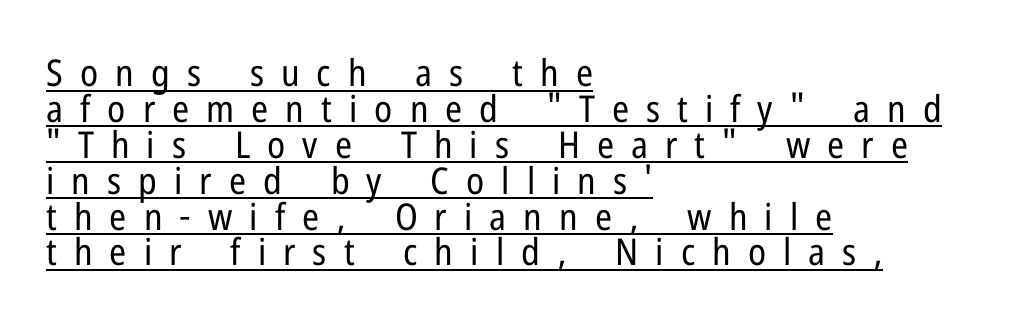
Proportional: the letters do not fall into vertical columns. This sample uses expanded letter spacing, leaving extra air between glyphs. Summary of weight: not heavy and not bold. Rendered with straight, roman letterforms. Classification — sans serif. Underlining? Definitely there.
